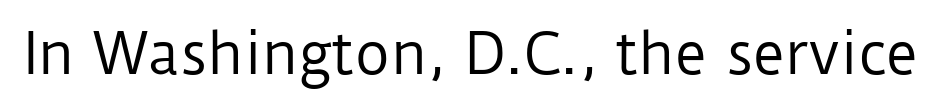
A typesetter would call this proportional, since set widths differ per character. The font sits on the lighter half of the weight spectrum, regular included. Italic? Not at all — the glyphs are vertical. Clear beneath every line of the passage. The letters sit at their default tracking, neither squeezed nor spread. This sample uses a sans-serif face.
